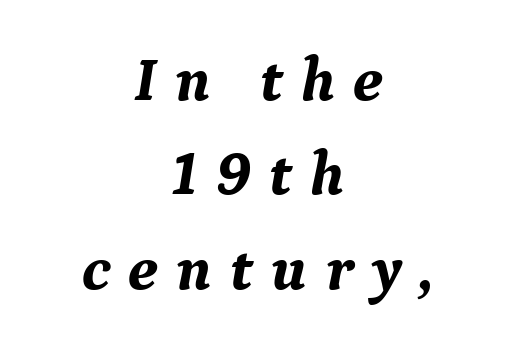
The passage shown has open, widely tracked lettering throughout. Emphasis by weight is at full strength: bold. The whitespace from short lines is split evenly between both sides. Regular leading. The letters are slanted; this is an italic face.
